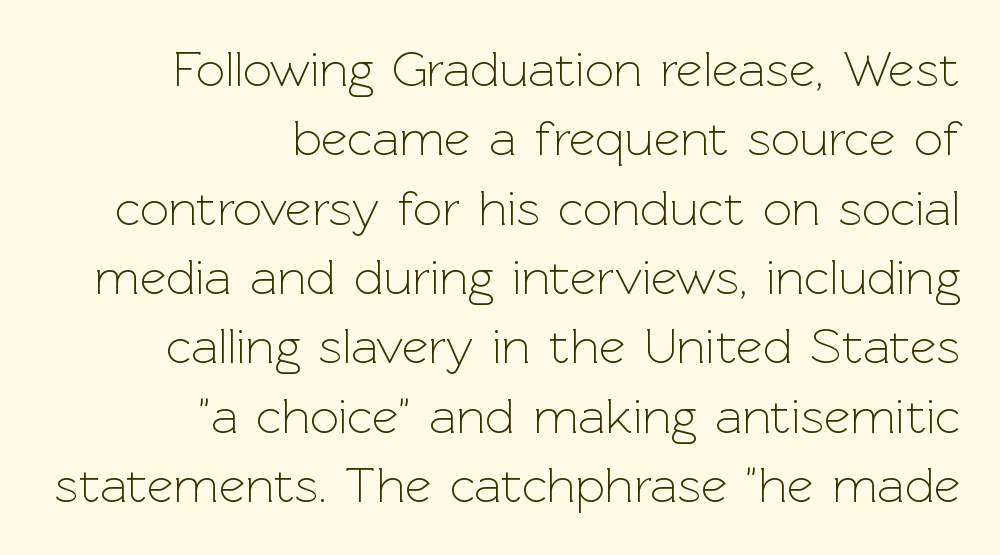
Unlike italic type, these characters show no tilt at all. A typesetter would call this proportional, since set widths differ per character. This rendering leaves character spacing at its baseline value. These lines stack with their right ends in a neat column.
